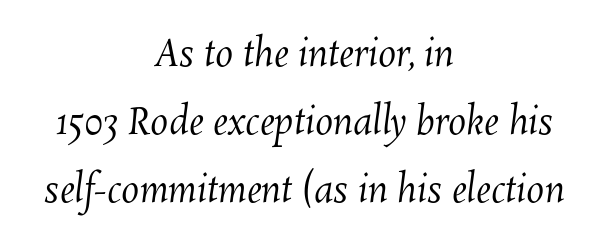
Q: Is the text bold? A: No.
Q: Is the text underlined? A: No.
Q: How is the paragraph aligned? A: Centered.
Q: Is the spacing between letters normal or unusually wide? A: Normal.
Q: Width (condensed, normal, or wide)? A: Normal.
Q: Stroke contrast? A: Medium.
Q: x-height? A: Medium.
Q: Monospaced? A: No.
